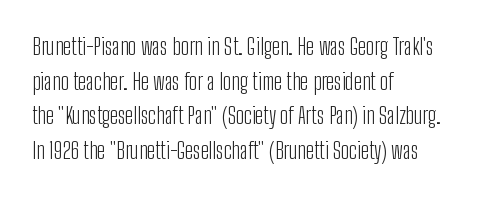
{"italic": "no", "bold": "no", "underline": "no", "align": "left", "line_spacing": "normal", "line_spacing_ratio": 1.51, "letter_spacing": "normal", "letter_spacing_em": 0.0, "glyph_px": 23}
